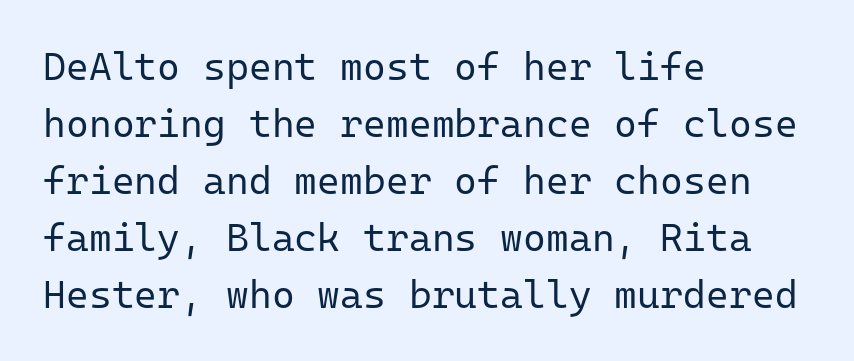
Q: Is the text bold? A: No.
Q: Is the text italic (slanted)? A: No, it is upright.
Q: Is the typeface a serif or a sans-serif typeface? A: Sans-serif.
Q: Is the text underlined? A: No.
Q: How is the paragraph aligned? A: Left-aligned.
Q: Is the spacing between letters normal or unusually wide? A: Normal.
Q: Is the spacing between lines tight, normal or loose? A: Normal.
Q: Width (condensed, normal, or wide)? A: Normal.
Q: Stroke contrast? A: Low.
Q: x-height? A: Medium.
Q: Monospaced? A: Yes.
